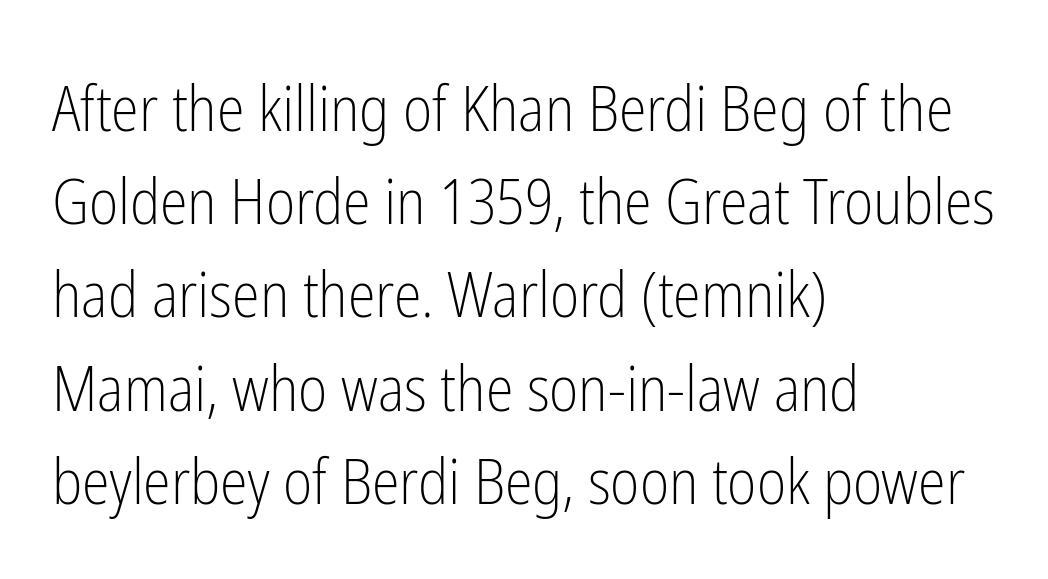
The image shows 63 px light, condensed sans-serif type, upright; set left-aligned, normal line spacing (1.48x), normal letter spacing, not underlined; low stroke contrast and a medium x-height.
